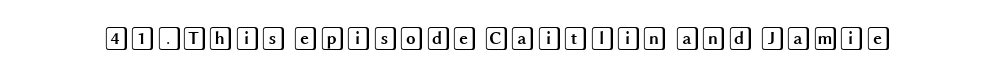
Q: Is the text italic (slanted)? A: No, it is upright.
Q: Is the text underlined? A: No.
Q: Is the spacing between letters normal or unusually wide? A: Normal.
